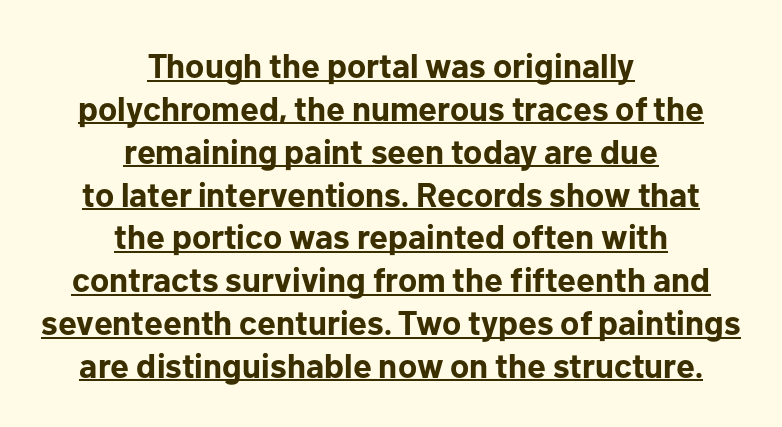
Q: Is the text bold? A: Yes.
Q: Is the text italic (slanted)? A: No, it is upright.
Q: Is the typeface a serif or a sans-serif typeface? A: Sans-serif.
Q: Is the text underlined? A: Yes.
Q: How is the paragraph aligned? A: Centered.
Q: Is the spacing between letters normal or unusually wide? A: Normal.
Q: Is the spacing between lines tight, normal or loose? A: Normal.
Q: Width (condensed, normal, or wide)? A: Normal.
Q: Stroke contrast? A: Low.
Q: x-height? A: Medium.
Q: Monospaced? A: No.
